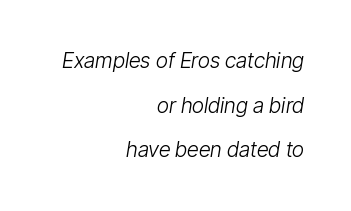
A typesetter would call this zero additional tracking. A bare baseline throughout the passage. No heavy texture on the line: the type isn't bold. The designer dialed line spacing up above the default. All the whitespace from short lines collects on the left.
